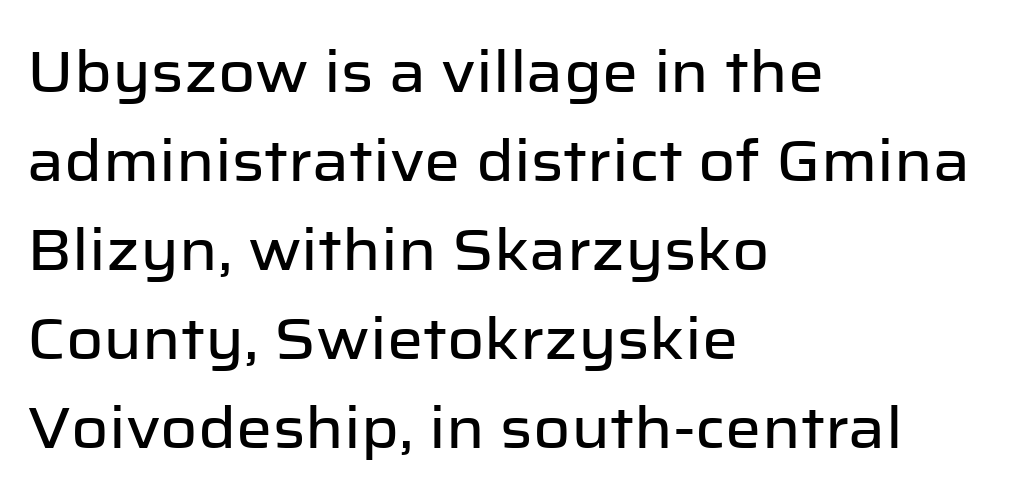
The image shows 57 px sans-serif type, upright; set left-aligned, normal line spacing (1.56x), normal letter spacing, not underlined; low stroke contrast and a medium x-height.
